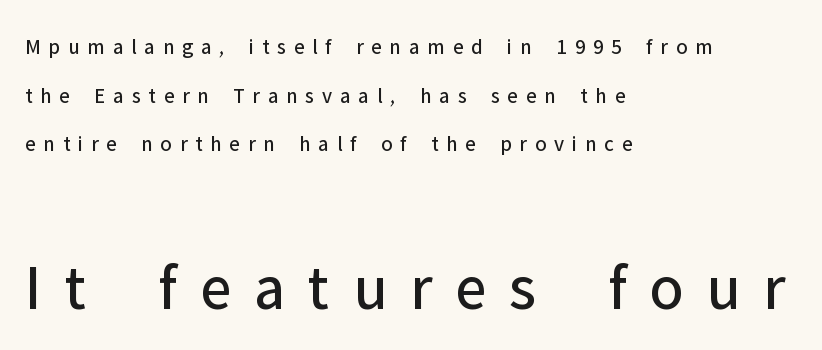
Line spacing here is loose. Weight: in the light-to-regular range. I'd call this a sans setting — the letters go barefoot. This sample has the flowing, uneven cadence of proportional lettering.
